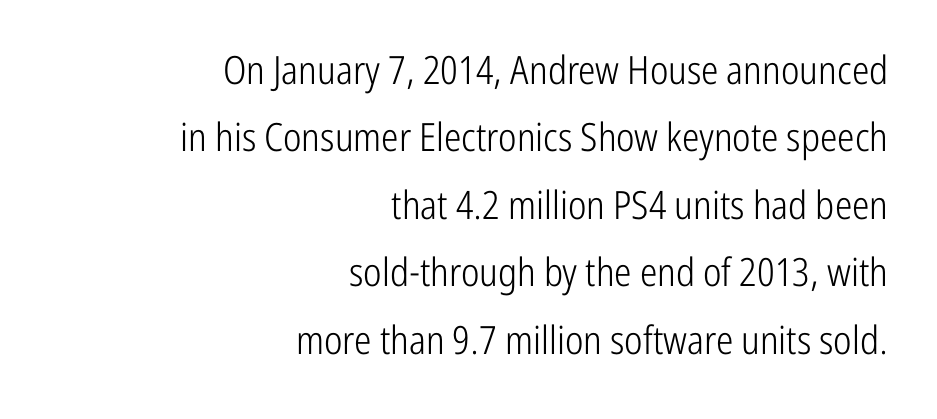
Check under the words: just untouched page. A light-to-regular cut is what we see here. The rendering keeps characters at their native spacing. The typography opts for an upright posture over an oblique one.
